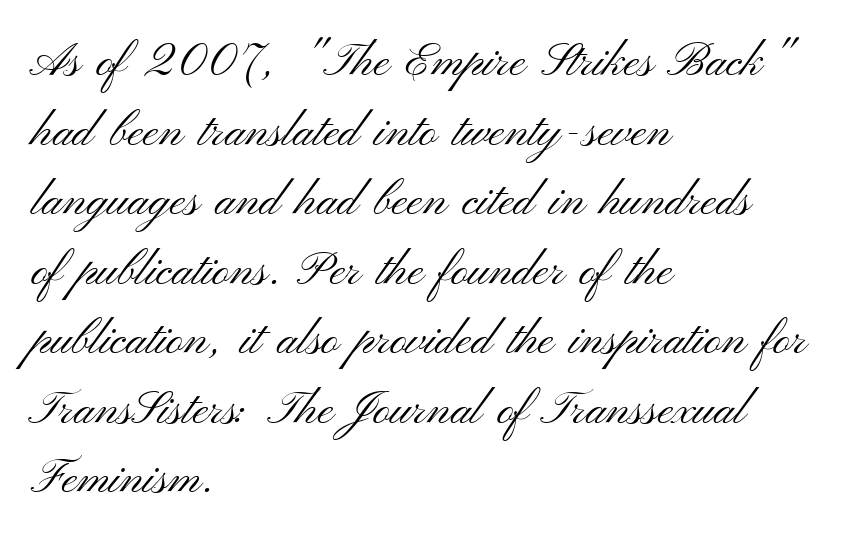
Q: Is the text bold? A: No.
Q: Is the text italic (slanted)? A: Yes.
Q: Is the typeface a serif or a sans-serif typeface? A: Sans-serif.
Q: Is the text underlined? A: No.
Q: How is the paragraph aligned? A: Left-aligned.
Q: Is the spacing between letters normal or unusually wide? A: Normal.
Q: Is the spacing between lines tight, normal or loose? A: Normal.
Q: Width (condensed, normal, or wide)? A: Wide.
Q: Stroke contrast? A: Medium.
Q: x-height? A: Small.
Q: Monospaced? A: No.
